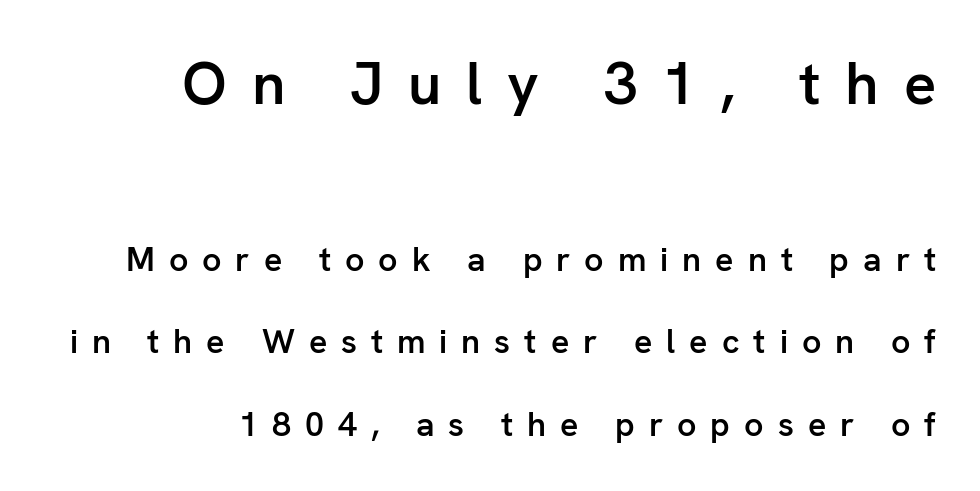
Q: Is the text bold? A: Semi-bold.
Q: Is the text italic (slanted)? A: No, it is upright.
Q: Is the typeface a serif or a sans-serif typeface? A: Sans-serif.
Q: Is the text underlined? A: No.
Q: How is the paragraph aligned? A: Right-aligned.
Q: Is the spacing between letters normal or unusually wide? A: Unusually wide.
Q: Is the spacing between lines tight, normal or loose? A: Loose.
Q: Which block of text is set in a larger size, the first (top) or the second (bottom)? A: The first (top) one.
Q: Width (condensed, normal, or wide)? A: Normal.
Q: Stroke contrast? A: Low.
Q: x-height? A: Medium.
Q: Monospaced? A: No.
